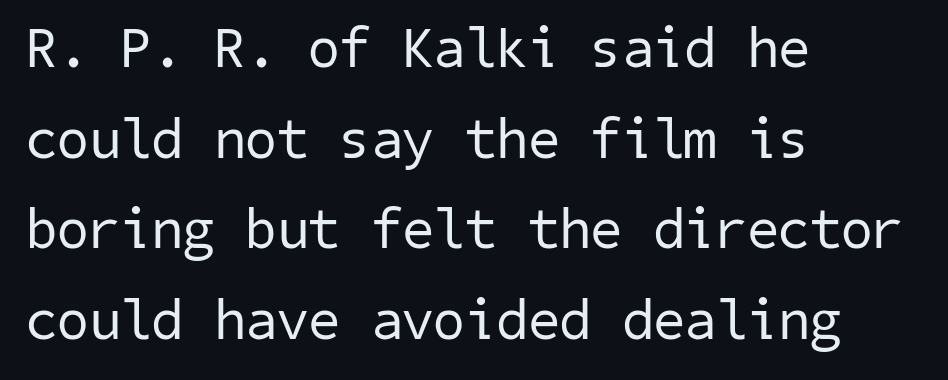
Q: Is the text bold? A: No.
Q: Is the typeface a serif or a sans-serif typeface? A: Sans-serif.
Q: Is the text underlined? A: No.
Q: How is the paragraph aligned? A: Left-aligned.
Q: Is the spacing between letters normal or unusually wide? A: Normal.
Q: Is the spacing between lines tight, normal or loose? A: Normal.
Q: Width (condensed, normal, or wide)? A: Normal.
Q: Stroke contrast? A: Low.
Q: x-height? A: Medium.
